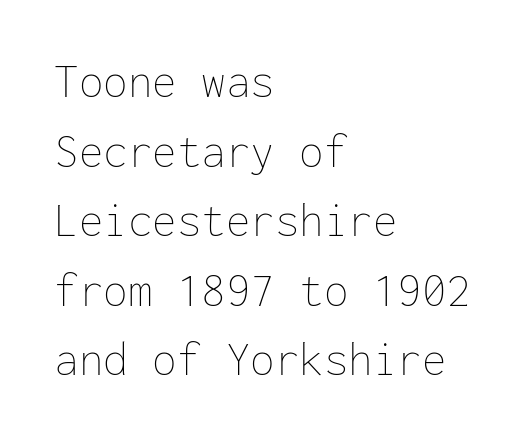
Here the glyphs are tracked normally, forming tight word shapes. Each line starts at the same left margin while the right side varies. Baseline-to-baseline distance is the conventional proportion of letter height. Any mark beneath the type? The region is blank. Ordinary non-slanted type is in use.
